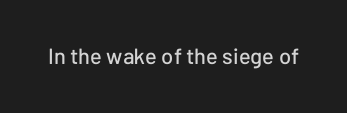
The image shows 22 px text type, upright; set normal letter spacing, not underlined.
